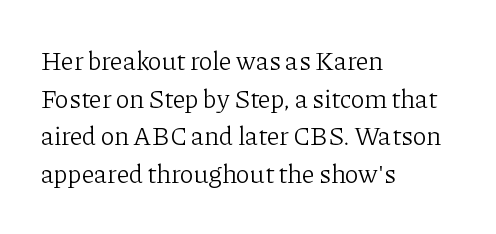
The image shows 26 px text type, upright; set left-aligned, normal line spacing (1.45x), normal letter spacing, not underlined.
